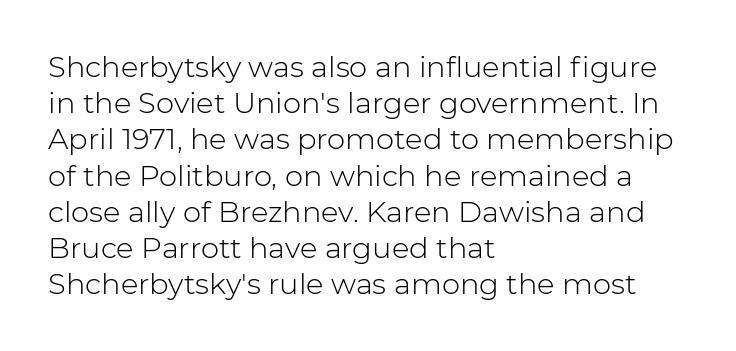
The image shows 29 px light sans-serif type, upright; set left-aligned, normal line spacing (1.25x), normal letter spacing, not underlined; low stroke contrast and a medium x-height.
